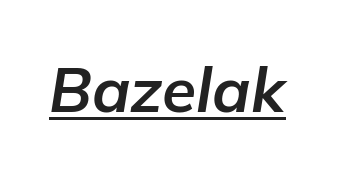
The image shows 62 px bold type, italic (leaning right); set normal letter spacing, underlined; low stroke contrast and a medium x-height.
